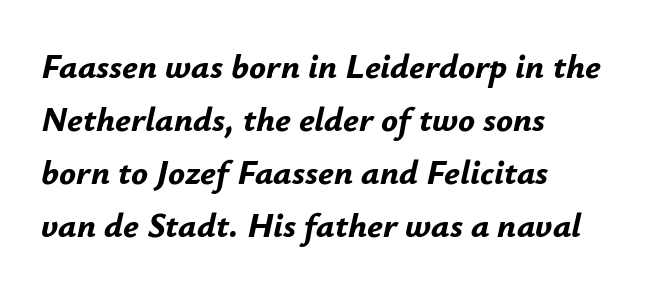
{"italic": "yes", "lean": "right", "slant_degrees": 12, "bold": "yes", "weight": "bold", "width": "normal", "stroke_contrast": "low", "x_height": "small", "monospaced": "no", "underline": "no", "align": "left", "line_spacing": "normal", "line_spacing_ratio": 1.51, "letter_spacing": "normal", "letter_spacing_em": 0.0, "glyph_px": 35}
